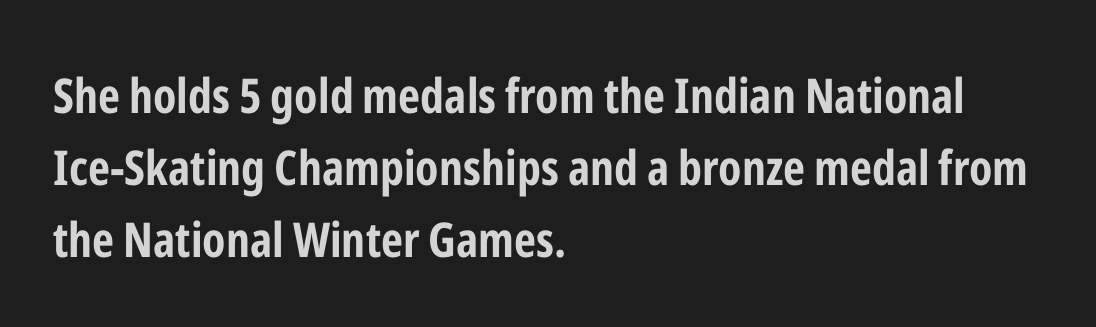
Q: Is the text bold? A: Yes.
Q: Is the text italic (slanted)? A: No, it is upright.
Q: Is the typeface a serif or a sans-serif typeface? A: Sans-serif.
Q: Is the text underlined? A: No.
Q: How is the paragraph aligned? A: Left-aligned.
Q: Is the spacing between letters normal or unusually wide? A: Normal.
Q: Is the spacing between lines tight, normal or loose? A: Normal.
Q: Width (condensed, normal, or wide)? A: Condensed.
Q: Stroke contrast? A: Low.
Q: x-height? A: Medium.
Q: Monospaced? A: No.
